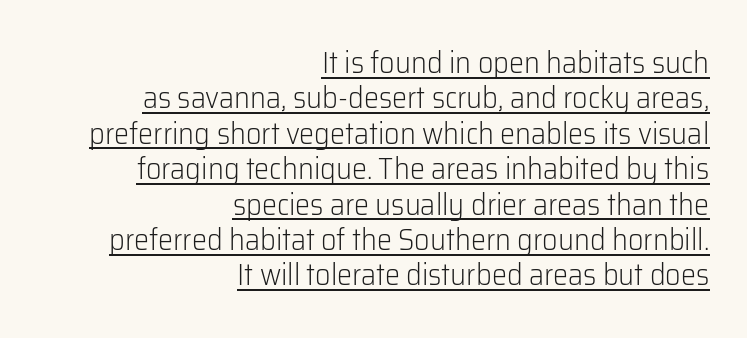
{"serif": "no", "italic": "no", "bold": "no", "weight": "light", "width": "normal", "stroke_contrast": "low", "x_height": "medium", "monospaced": "no", "underline": "yes", "align": "right", "line_spacing_ratio": 1.18, "letter_spacing": "normal", "letter_spacing_em": 0.0, "glyph_px": 30}
